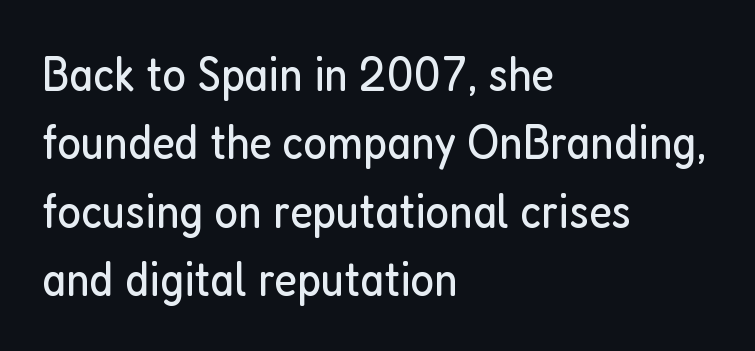
Q: Is the text bold? A: No.
Q: Is the text italic (slanted)? A: No, it is upright.
Q: Is the typeface a serif or a sans-serif typeface? A: Sans-serif.
Q: Is the text underlined? A: No.
Q: How is the paragraph aligned? A: Left-aligned.
Q: Is the spacing between letters normal or unusually wide? A: Normal.
Q: Is the spacing between lines tight, normal or loose? A: Normal.
Q: Width (condensed, normal, or wide)? A: Condensed.
Q: Stroke contrast? A: Low.
Q: x-height? A: Medium.
Q: Monospaced? A: No.
